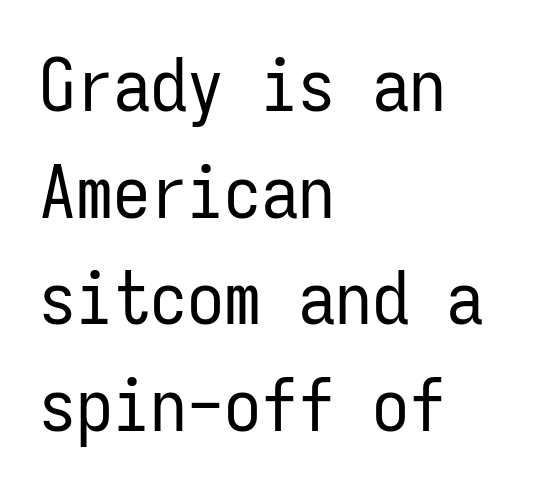
Q: Is the text bold? A: No.
Q: Is the text italic (slanted)? A: No, it is upright.
Q: Is the typeface a serif or a sans-serif typeface? A: Sans-serif.
Q: Is the text underlined? A: No.
Q: How is the paragraph aligned? A: Left-aligned.
Q: Is the spacing between letters normal or unusually wide? A: Normal.
Q: Is the spacing between lines tight, normal or loose? A: Normal.
Q: Width (condensed, normal, or wide)? A: Condensed.
Q: Stroke contrast? A: Low.
Q: x-height? A: Medium.
Q: Monospaced? A: Yes.
